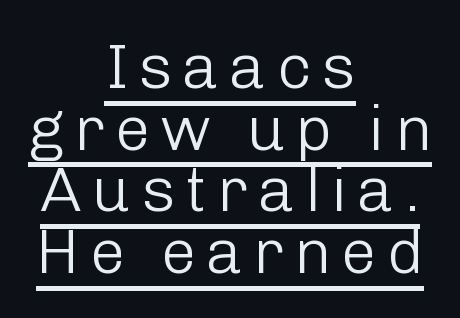
{"serif": "no", "italic": "no", "bold": "no", "weight": "light", "width": "normal", "stroke_contrast": "low", "x_height": "medium", "monospaced": "no", "underline": "yes", "align": "center", "line_spacing": "tight", "line_spacing_ratio": 0.98, "glyph_px": 63}
